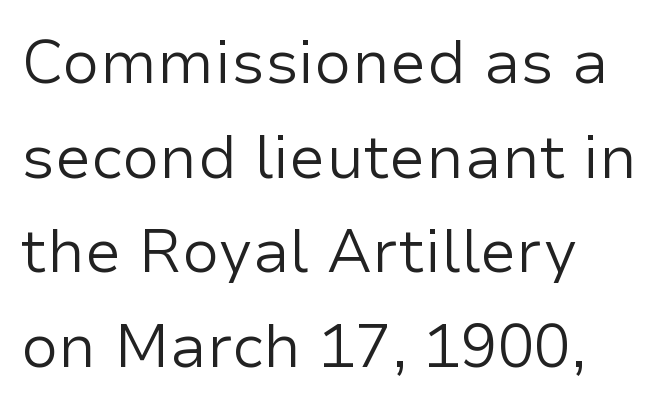
The image shows 61 px regular-weight sans-serif type, upright; set normal line spacing (1.55x), normal letter spacing, not underlined; low stroke contrast and a medium x-height.
